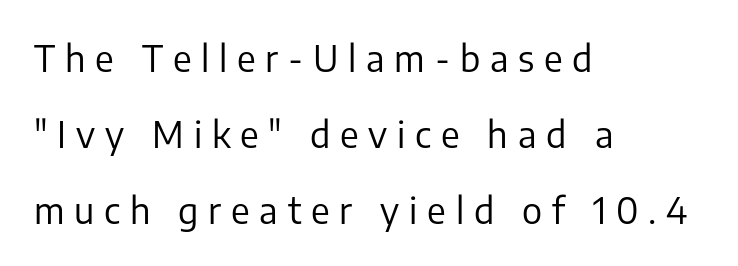
The image shows 36 px regular-weight sans-serif type, upright; set left-aligned, loose line spacing (2.11x), unusually wide letter spacing (+0.27 em), not underlined; low stroke contrast and a medium x-height.
